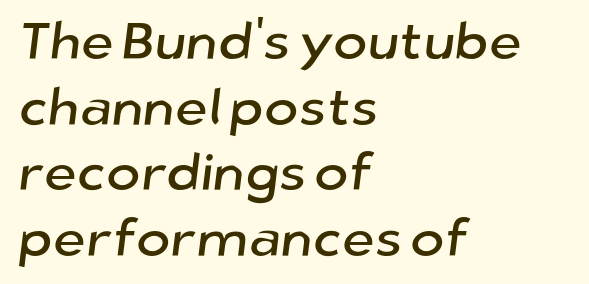
{"serif": "no", "width": "normal", "stroke_contrast": "low", "x_height": "medium", "monospaced": "no", "underline": "no", "align": "left", "line_spacing": "normal", "line_spacing_ratio": 1.26, "letter_spacing": "normal", "letter_spacing_em": 0.0, "glyph_px": 52}
